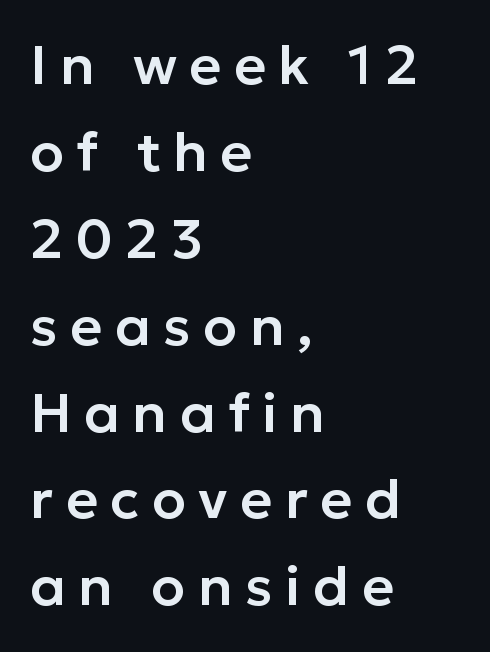
The image shows 55 px sans-serif type, upright; set left-aligned, normal line spacing (1.58x), unusually wide letter spacing (+0.23 em), not underlined; low stroke contrast and a medium x-height.
